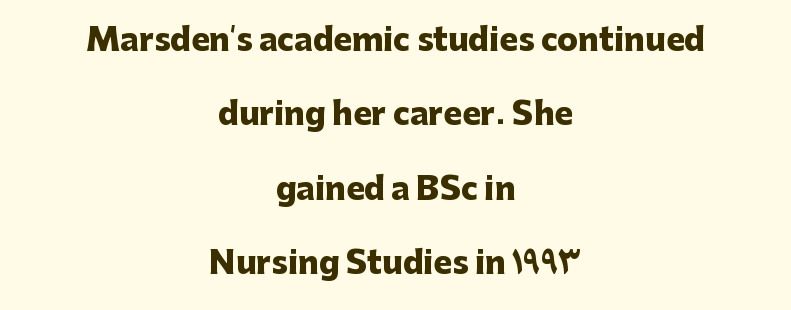
{"serif": "no", "italic": "no", "bold": "yes", "weight": "heavy", "width": "normal", "stroke_contrast": "low", "x_height": "medium", "monospaced": "no", "underline": "no", "align": "center", "line_spacing": "loose", "line_spacing_ratio": 2.4, "letter_spacing": "normal", "letter_spacing_em": 0.0, "glyph_px": 31}
